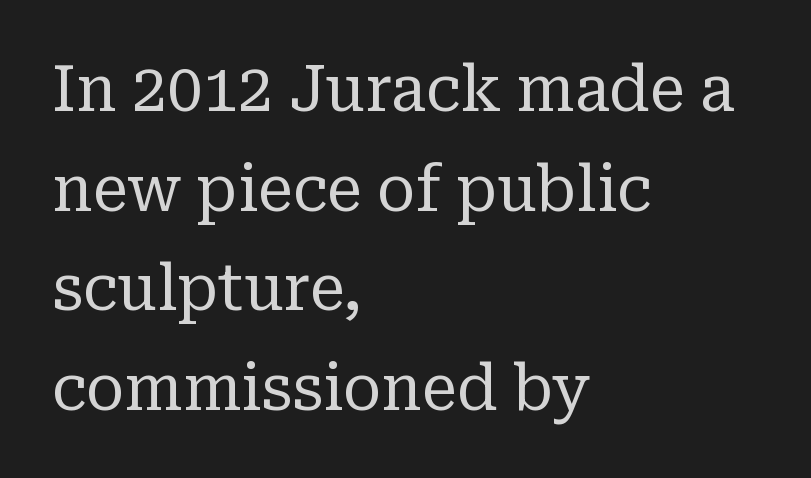
{"serif": "yes", "italic": "no", "bold": "no", "weight": "regular", "width": "normal", "stroke_contrast": "low", "x_height": "medium", "monospaced": "no", "underline": "no", "align": "left", "line_spacing": "normal", "line_spacing_ratio": 1.58, "letter_spacing": "normal", "letter_spacing_em": 0.0, "glyph_px": 63}
